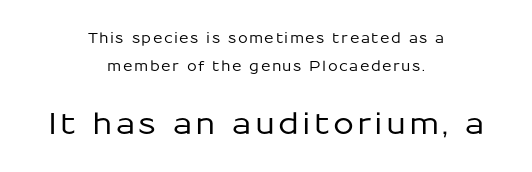
Q: Is the text italic (slanted)? A: No, it is upright.
Q: Is the typeface a serif or a sans-serif typeface? A: Sans-serif.
Q: Is the text underlined? A: No.
Q: How is the paragraph aligned? A: Centered.
Q: Is the spacing between lines tight, normal or loose? A: Loose.
Q: Which block of text is set in a larger size, the first (top) or the second (bottom)? A: The second (bottom) one.
Q: Width (condensed, normal, or wide)? A: Normal.
Q: Stroke contrast? A: Low.
Q: x-height? A: Medium.
Q: Monospaced? A: No.
